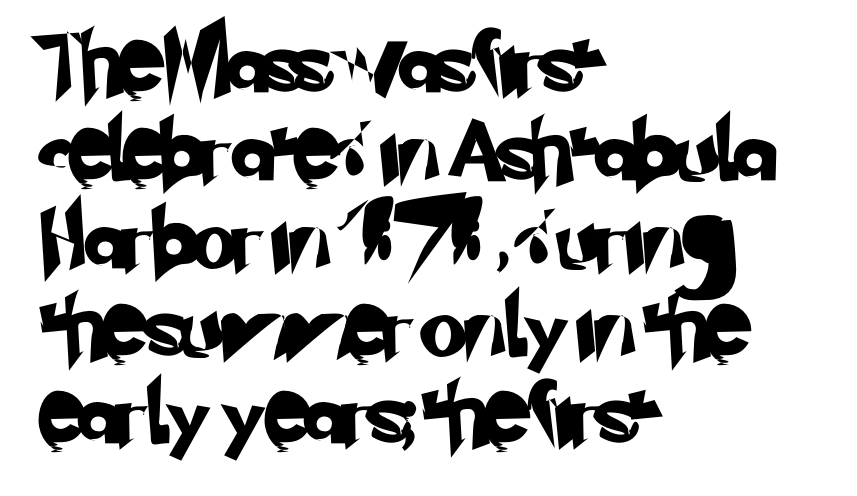
The image shows 61 px sans-serif type; set left-aligned, normal line spacing (1.44x), normal letter spacing, not underlined; low stroke contrast and a small x-height.
